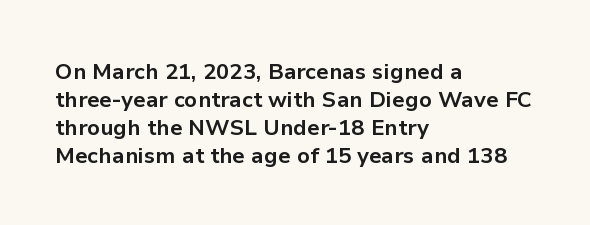
The axis of the letterforms is exactly vertical. Leftover space on each line is placed entirely after the last word. Each row of text sits above clean, open space. Students, note that the glyphs here touch the page at normal intervals.
